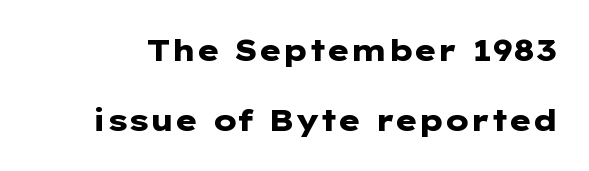
Q: Is the text bold? A: Yes.
Q: Is the text italic (slanted)? A: No, it is upright.
Q: Is the typeface a serif or a sans-serif typeface? A: Sans-serif.
Q: Is the text underlined? A: No.
Q: Is the spacing between letters normal or unusually wide? A: Normal.
Q: Is the spacing between lines tight, normal or loose? A: Loose.
Q: Width (condensed, normal, or wide)? A: Wide.
Q: Stroke contrast? A: Low.
Q: x-height? A: Medium.
Q: Monospaced? A: No.
